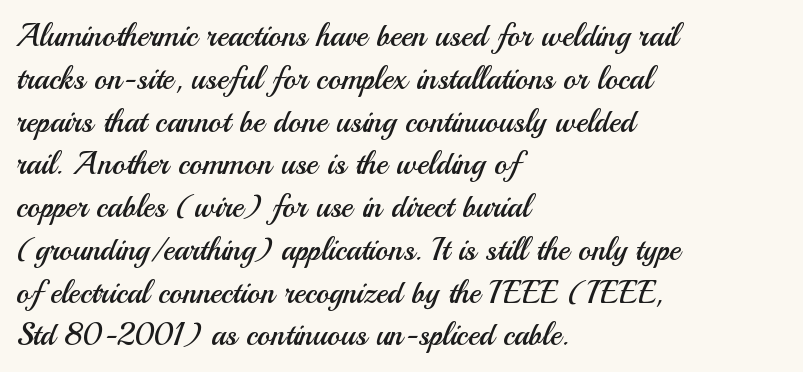
Q: Is the text bold? A: No.
Q: Is the text italic (slanted)? A: Yes.
Q: Is the typeface a serif or a sans-serif typeface? A: Sans-serif.
Q: Is the text underlined? A: No.
Q: How is the paragraph aligned? A: Left-aligned.
Q: Is the spacing between letters normal or unusually wide? A: Normal.
Q: Is the spacing between lines tight, normal or loose? A: Normal.
Q: Width (condensed, normal, or wide)? A: Normal.
Q: Stroke contrast? A: Medium.
Q: x-height? A: Small.
Q: Monospaced? A: No.
